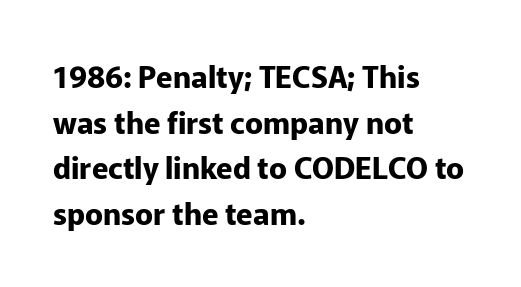
Each word holds together tightly as a unit, with standard inter-letter gaps. If you measured baseline to baseline, you'd find a middling distance. Visually the block forms a straight wall on the left and a jagged coastline on the right. Caption: bold face, heavy strokes. Do the characters align in a grid? No, the font is proportional.
